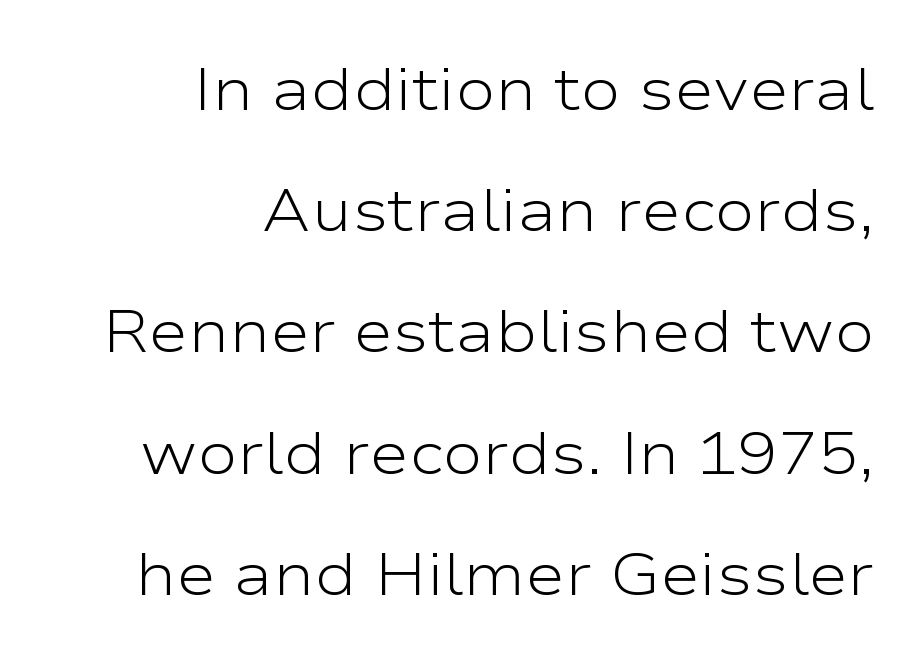
{"serif": "no", "italic": "no", "bold": "no", "weight": "light", "width": "wide", "stroke_contrast": "low", "x_height": "medium", "monospaced": "no", "underline": "no", "align": "right", "line_spacing": "loose", "line_spacing_ratio": 2.02, "letter_spacing": "normal", "letter_spacing_em": 0.0, "glyph_px": 60}
